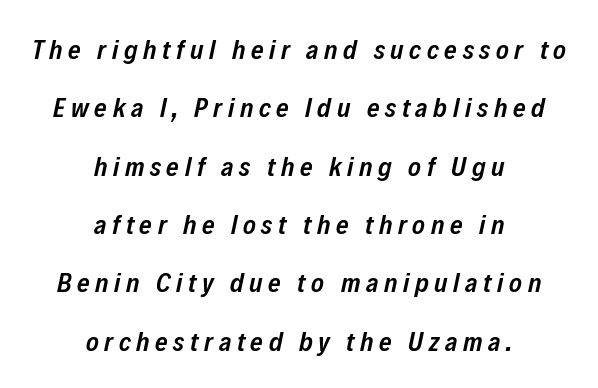
{"italic": "yes", "lean": "right", "slant_degrees": 12, "bold": "semi", "underline": "no", "align": "center", "line_spacing": "loose", "line_spacing_ratio": 2.16, "letter_spacing": "wide", "letter_spacing_em": 0.21, "glyph_px": 27}
